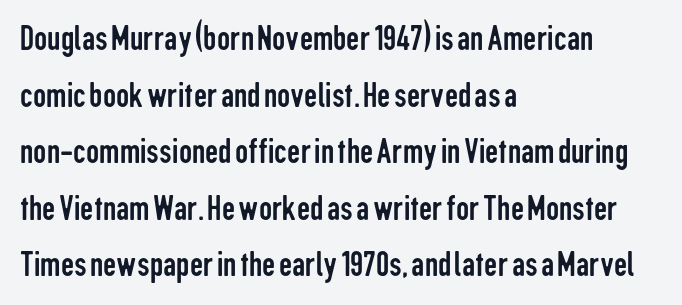
Q: Is the text bold? A: No.
Q: Is the text italic (slanted)? A: No, it is upright.
Q: Is the typeface a serif or a sans-serif typeface? A: Sans-serif.
Q: Is the text underlined? A: No.
Q: How is the paragraph aligned? A: Left-aligned.
Q: Is the spacing between letters normal or unusually wide? A: Normal.
Q: Is the spacing between lines tight, normal or loose? A: Normal.
Q: Width (condensed, normal, or wide)? A: Condensed.
Q: Stroke contrast? A: Low.
Q: x-height? A: Medium.
Q: Monospaced? A: No.
